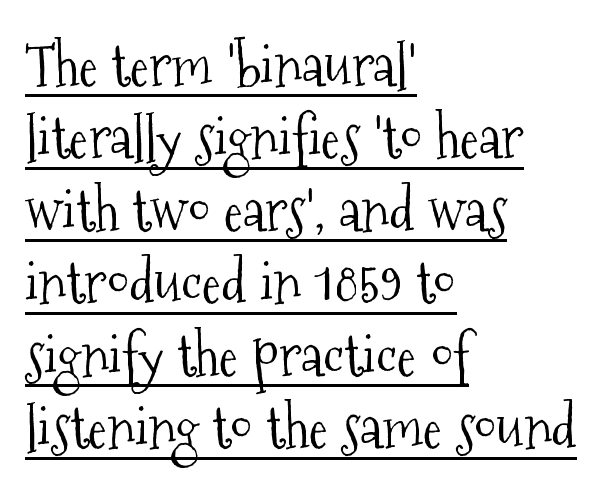
Q: Is the text bold? A: No.
Q: Is the text italic (slanted)? A: No, it is upright.
Q: Is the typeface a serif or a sans-serif typeface? A: Serif.
Q: Is the text underlined? A: Yes.
Q: How is the paragraph aligned? A: Left-aligned.
Q: Is the spacing between letters normal or unusually wide? A: Normal.
Q: Is the spacing between lines tight, normal or loose? A: Normal.
Q: Width (condensed, normal, or wide)? A: Condensed.
Q: Stroke contrast? A: Medium.
Q: x-height? A: Medium.
Q: Monospaced? A: No.
